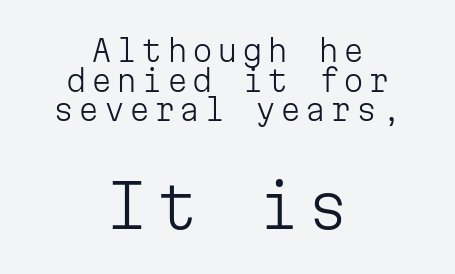
{"serif": "no", "italic": "no", "bold": "no", "weight": "light", "width": "normal", "stroke_contrast": "low", "x_height": "medium", "monospaced": "yes", "underline": "no", "align": "center", "line_spacing": "tight", "line_spacing_ratio": 0.99, "larger_block": "second", "size_ratio": 2.0, "glyph_px": 60}
